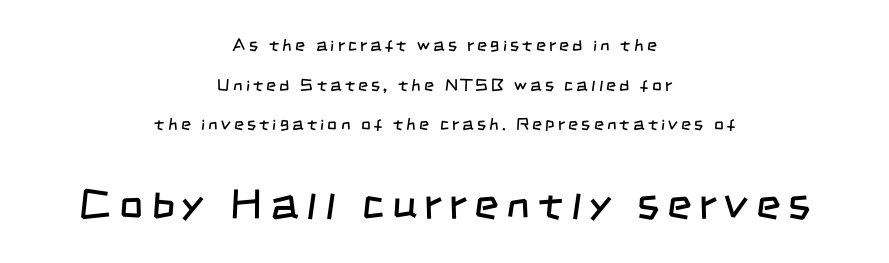
Q: Is the text bold? A: No.
Q: Is the typeface a serif or a sans-serif typeface? A: Sans-serif.
Q: Is the text underlined? A: No.
Q: How is the paragraph aligned? A: Centered.
Q: Is the spacing between lines tight, normal or loose? A: Loose.
Q: Which block of text is set in a larger size, the first (top) or the second (bottom)? A: The second (bottom) one.
Q: Width (condensed, normal, or wide)? A: Condensed.
Q: Stroke contrast? A: Low.
Q: x-height? A: Large.
Q: Monospaced? A: No.
